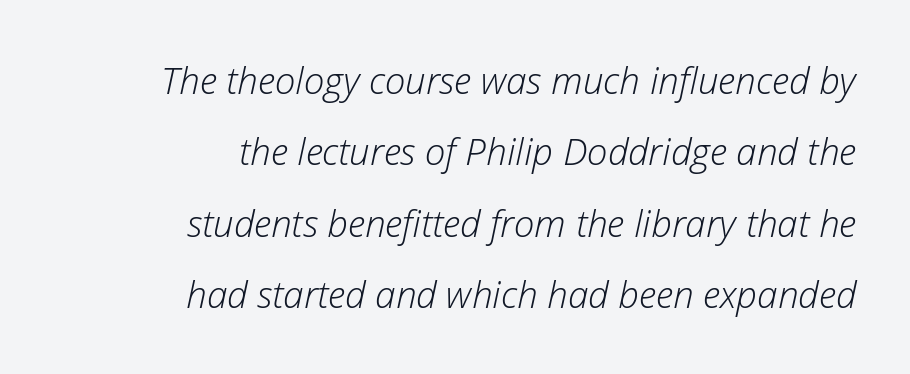
Does the lettering tilt? It does — this is italic. This rendering features lettering with no underline. Tracking here is standard; glyphs follow each other at the usual distance. One-word summary of the alignment: right. The passage shown is typed in a proportional face where columns would drift. The space between consecutive lines is lavish.
